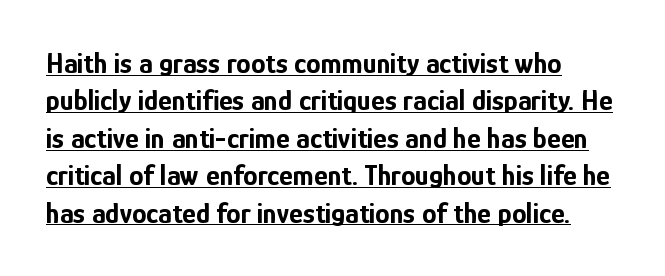
The image shows 29 px bold, condensed sans-serif type, upright; set normal line spacing (1.29x), normal letter spacing, underlined; low stroke contrast and a medium x-height.
